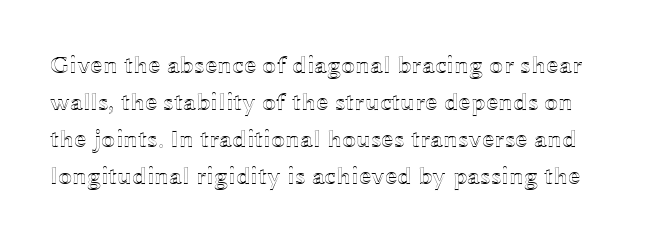
Vertical strokes here are truly vertical. Tracking here is standard; glyphs follow each other at the usual distance. The passage shown is not underscored anywhere. Is there much room between lines? A standard amount, neither cramped nor airy.
